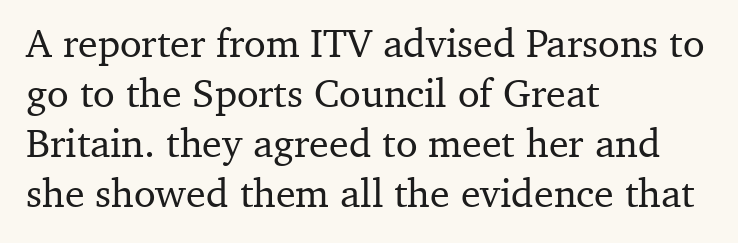
The image shows 40 px serif type, upright; set left-aligned, normal line spacing (1.25x), normal letter spacing, not underlined; medium stroke contrast and a medium x-height.
